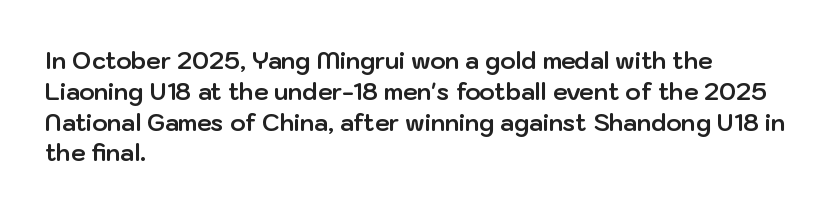
{"italic": "no", "bold": "yes", "underline": "no", "align": "left", "line_spacing": "normal", "line_spacing_ratio": 1.34, "letter_spacing": "normal", "letter_spacing_em": 0.0, "glyph_px": 23}
